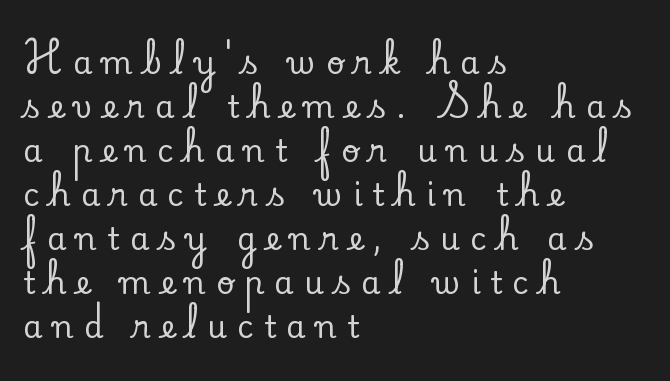
Does the lettering tilt? It doesn't — this is upright. Beneath every word, the page is bare. The passage shown is typed in a proportional face where columns would drift. The text was rendered using a seriffed face with decorative stroke endings. Students, observe: this is what conventionally led text looks like.
